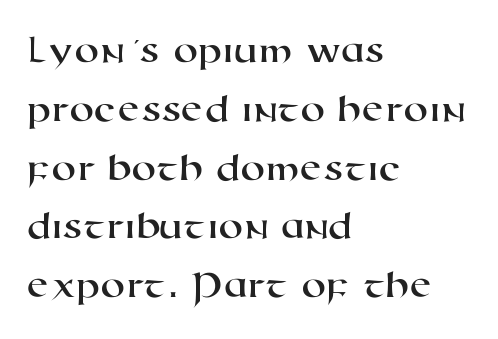
Type without underlining. Vertical spacing — default. The type family on display is of the sans-serif kind. Line beginnings align vertically; line endings do not. There is no visible air inserted between adjacent glyphs. Do the characters align in a grid? No, the font is proportional.
